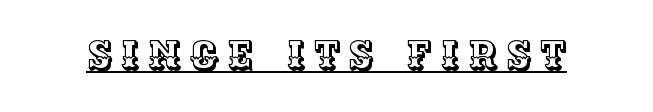
{"italic": "no", "width": "normal", "x_height": "large", "monospaced": "no", "underline": "yes", "letter_spacing": "wide", "letter_spacing_em": 0.21, "glyph_px": 40}
